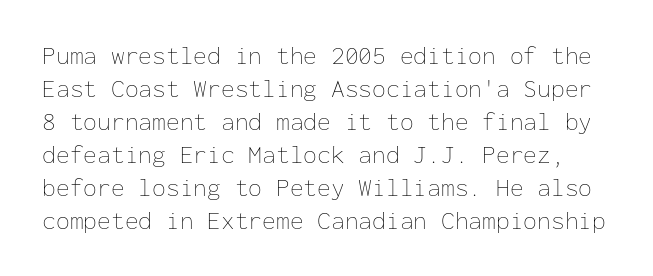
The specimen omits any rule beneath the text block's lines. Regular leading. A typesetter would call this zero additional tracking. No heavy texture on the line: the type isn't bold.
